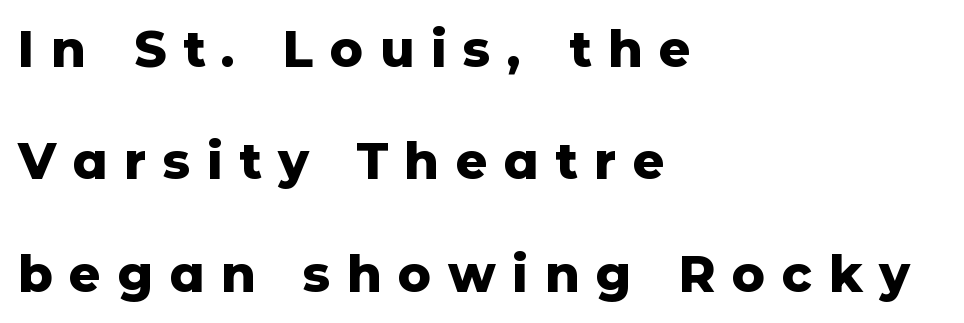
{"serif": "no", "italic": "no", "bold": "yes", "weight": "heavy", "width": "normal", "stroke_contrast": "low", "x_height": "medium", "monospaced": "no", "underline": "no", "align": "left", "line_spacing": "loose", "line_spacing_ratio": 2.25, "letter_spacing": "wide", "letter_spacing_em": 0.33, "glyph_px": 50}
